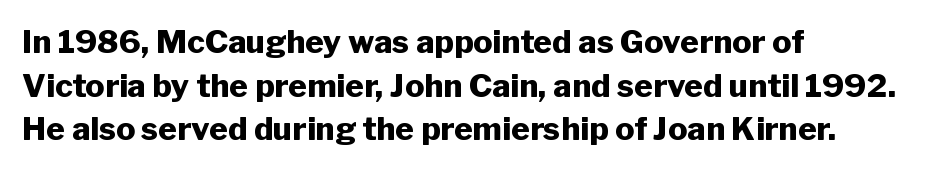
Spacing between characters is what you'd get straight out of the box. Notice how descenders clear the ascenders below comfortably — that's standard leading. The passage shown is emphatically bold. The face used here is proportionally spaced, like ordinary book or web type.
